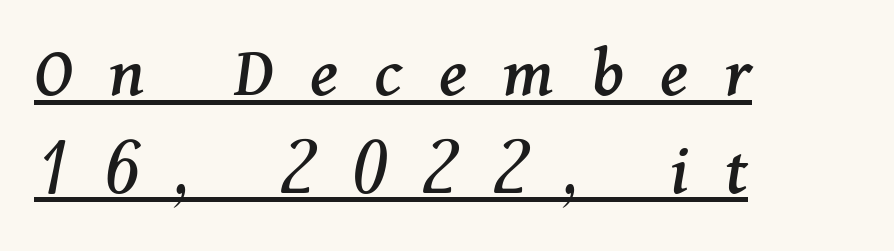
Alignment: flush left. Underline: present. Is this a fixed-width face? No — the glyphs have proportional, varying widths. Characters are canted at an angle relative to the baseline's perpendicular.
